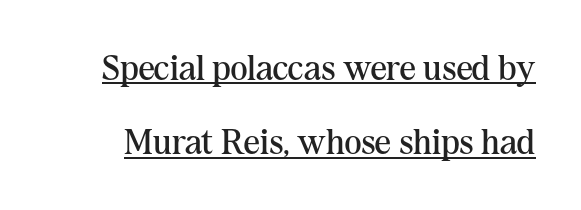
The image shows 36 px regular-weight serif type, upright; set loose line spacing (2.06x), normal letter spacing, underlined; medium stroke contrast and a medium x-height.
